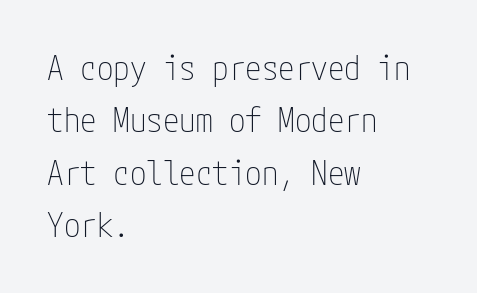
The image shows 33 px thin, condensed sans-serif type, upright; set left-aligned, normal line spacing (1.59x), normal letter spacing, not underlined; low stroke contrast and a medium x-height.
